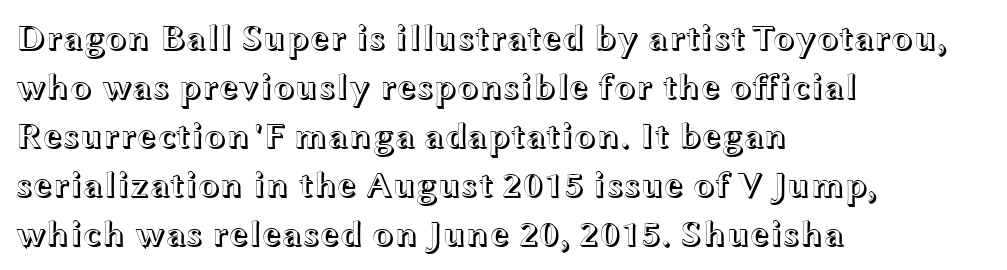
Q: Is the text italic (slanted)? A: No, it is upright.
Q: Is the text underlined? A: No.
Q: How is the paragraph aligned? A: Left-aligned.
Q: Is the spacing between letters normal or unusually wide? A: Normal.
Q: Is the spacing between lines tight, normal or loose? A: Normal.
Q: Width (condensed, normal, or wide)? A: Wide.
Q: x-height? A: Medium.
Q: Monospaced? A: No.
